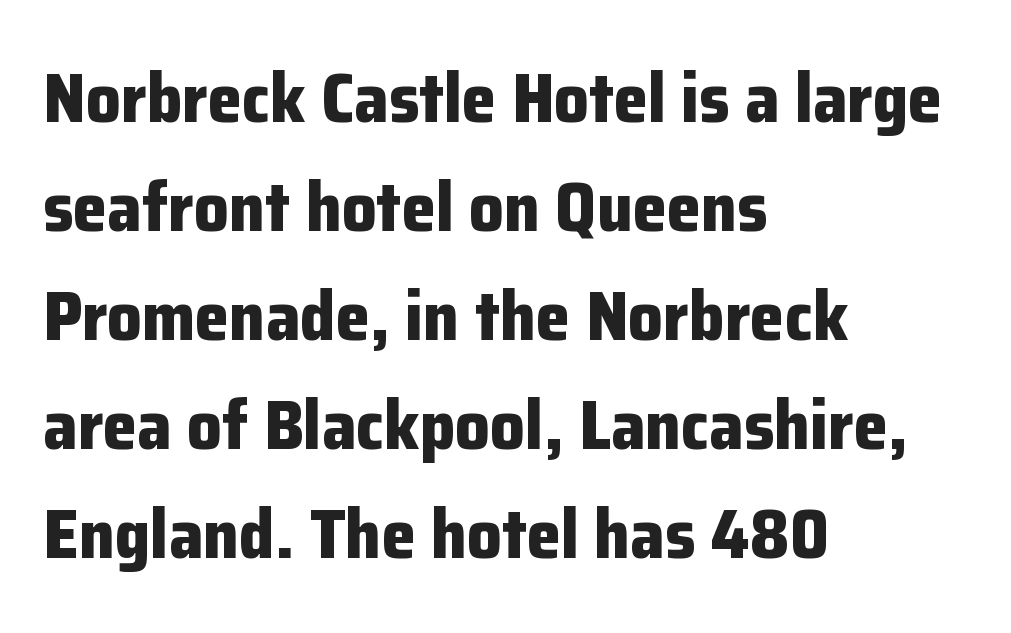
Regarding serifs, this sample does without them. The space beneath each line is pristine and unruled. What stands out about the letter spacing? Nothing — it is the standard amount. The typesetter chose a ragged-right arrangement here.
